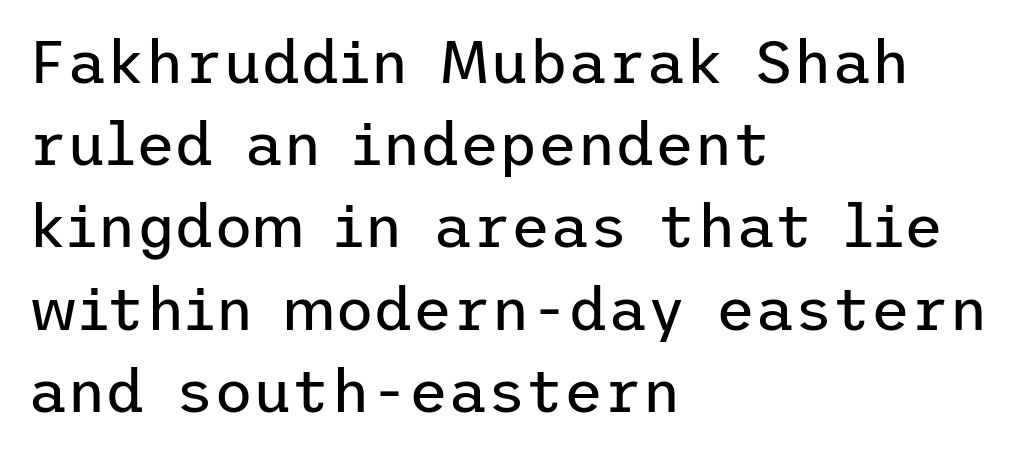
Beneath every word, the page is bare. Notice how descenders clear the ascenders below comfortably — that's standard leading. The horizontal fit of the characters is conventional and even. Line starts are locked; line ends wander.
